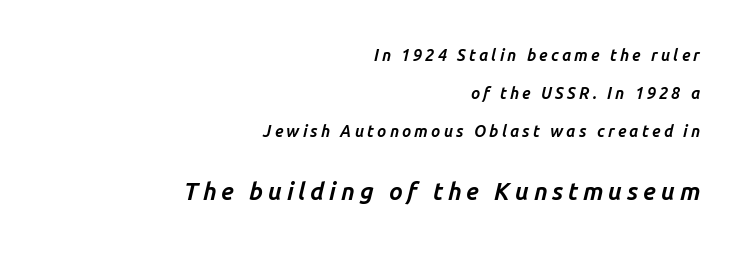
Observe the lean: these are italic letterforms. Vertical spacing — loose. All the whitespace from short lines collects on the left. Of the two passages, the one underneath uses the larger point size. Plain, unruled lines of type.
